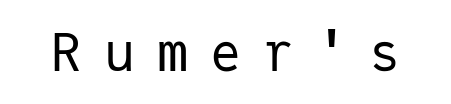
The letters stand upright; this is a roman face. The characters are drawn with everyday or finer stroke widths. Has an underline been added? It has not. Substantial extra tracking has been applied to these lines. Is this a fixed-width face? Yes — each glyph sits in an identical cell. Letterform terminals end flat and unadorned throughout the passage.
